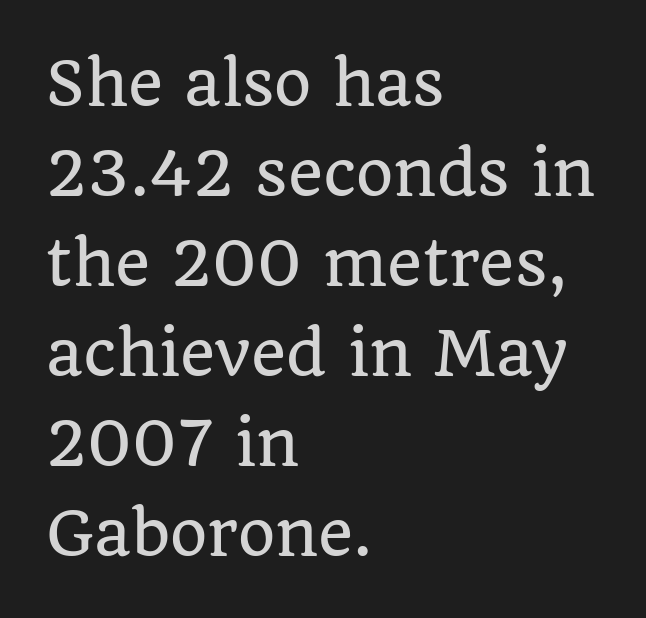
Every stem runs plumb, perpendicular to the baseline. The letterforms sit shoulder to shoulder at normal distance. Rows of type keep a routine distance in the vertical direction. Stroke terminals: seriffed.
